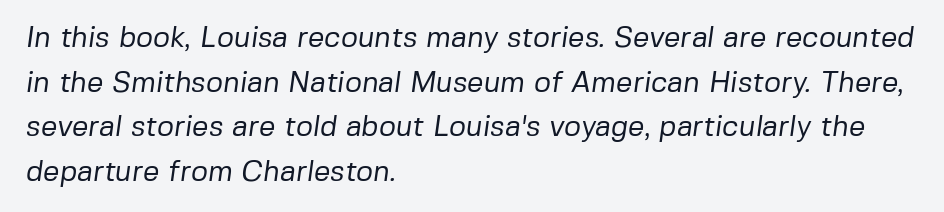
{"serif": "no", "bold": "no", "weight": "regular", "width": "normal", "stroke_contrast": "low", "x_height": "medium", "monospaced": "no", "underline": "no", "align": "left", "line_spacing": "normal", "line_spacing_ratio": 1.54, "letter_spacing": "normal", "letter_spacing_em": 0.0, "glyph_px": 29}
